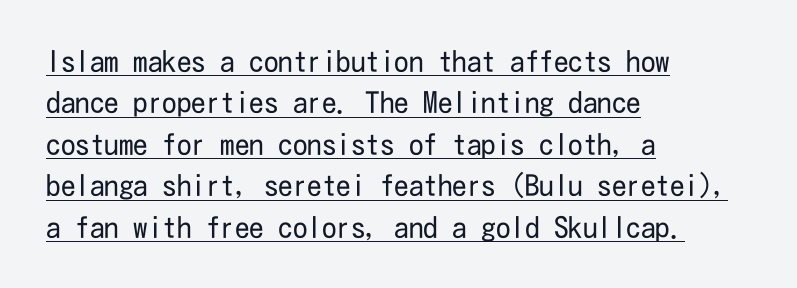
Q: Is the text bold? A: No.
Q: Is the text italic (slanted)? A: No, it is upright.
Q: Is the typeface a serif or a sans-serif typeface? A: Sans-serif.
Q: Is the text underlined? A: Yes.
Q: How is the paragraph aligned? A: Left-aligned.
Q: Is the spacing between letters normal or unusually wide? A: Normal.
Q: Is the spacing between lines tight, normal or loose? A: Normal.
Q: Width (condensed, normal, or wide)? A: Condensed.
Q: Stroke contrast? A: Low.
Q: x-height? A: Medium.
